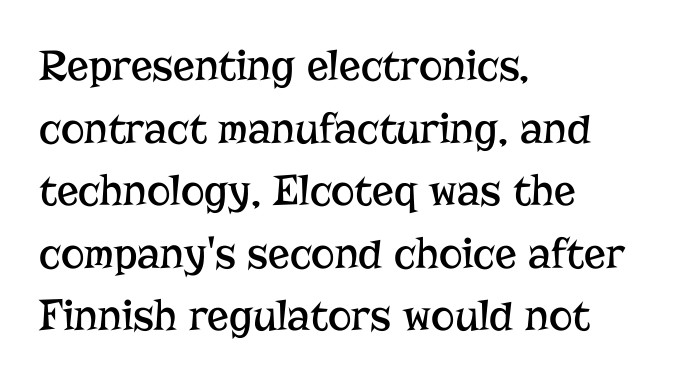
The image shows 45 px regular-weight serif type, upright; set left-aligned, normal line spacing (1.39x), normal letter spacing, not underlined; low stroke contrast and a medium x-height.
